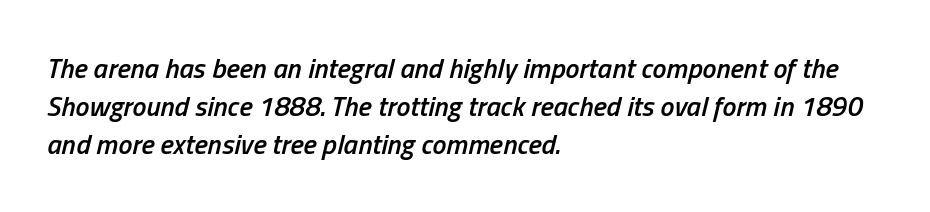
Q: Is the text bold? A: Semi-bold.
Q: Is the text italic (slanted)? A: Yes, it leans right by about 13 degrees.
Q: Is the text underlined? A: No.
Q: How is the paragraph aligned? A: Left-aligned.
Q: Is the spacing between letters normal or unusually wide? A: Normal.
Q: Is the spacing between lines tight, normal or loose? A: Normal.
Q: Width (condensed, normal, or wide)? A: Condensed.
Q: Stroke contrast? A: Low.
Q: x-height? A: Medium.
Q: Monospaced? A: No.
